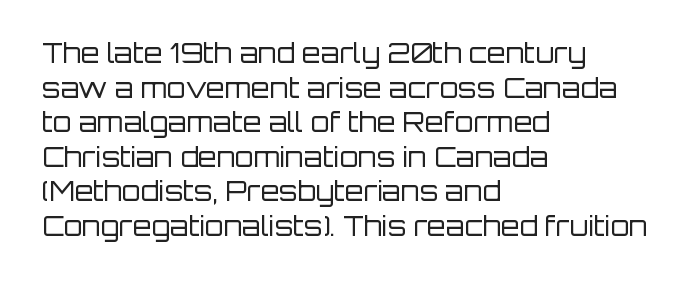
Q: Is the text bold? A: No.
Q: Is the text italic (slanted)? A: No, it is upright.
Q: Is the text underlined? A: No.
Q: How is the paragraph aligned? A: Left-aligned.
Q: Is the spacing between letters normal or unusually wide? A: Normal.
Q: Is the spacing between lines tight, normal or loose? A: Normal.
